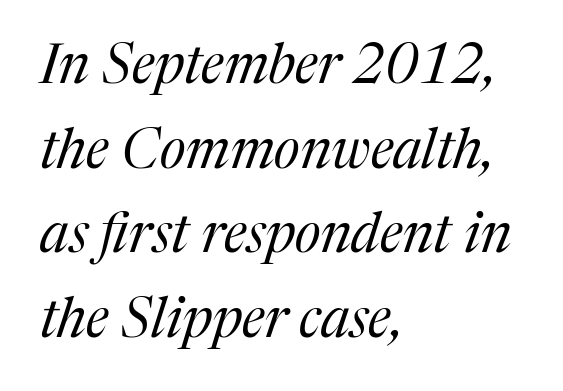
Q: Is the text bold? A: No.
Q: Is the text italic (slanted)? A: Yes, it leans right by about 17 degrees.
Q: Is the typeface a serif or a sans-serif typeface? A: Serif.
Q: Is the text underlined? A: No.
Q: How is the paragraph aligned? A: Left-aligned.
Q: Is the spacing between letters normal or unusually wide? A: Normal.
Q: Is the spacing between lines tight, normal or loose? A: Normal.
Q: Width (condensed, normal, or wide)? A: Normal.
Q: Stroke contrast? A: Medium.
Q: x-height? A: Medium.
Q: Monospaced? A: No.
